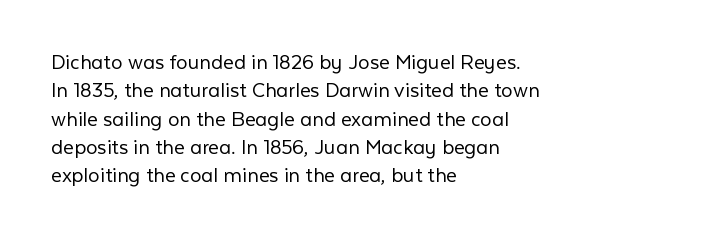
The image shows 23 px text type, upright; set left-aligned, line spacing 1.23x, normal letter spacing, not underlined.
